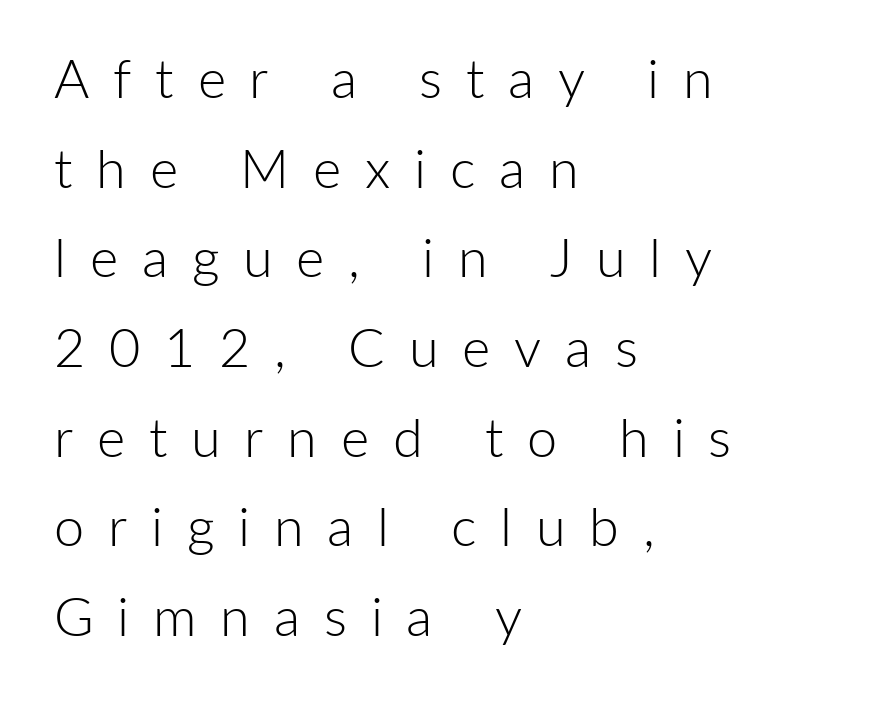
The strokes are not fattened; the text isn't bold. Is this a fixed-width face? No — the glyphs have proportional, varying widths. The rendering uses a moderate line-height, typical for paragraphs. The letterforms stand isolated, each surrounded by extra space. I'd call this a sans setting — the letters go barefoot. A clean baseline with only descenders dipping below it.
